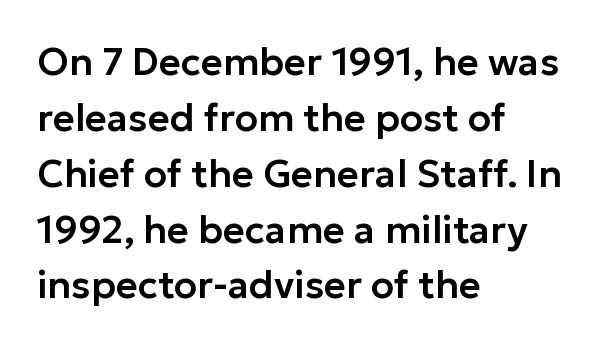
Default kerning and tracking; the words read as compact shapes. The characters display no serif detailing; their extremities are plain. If you drew a line through each stem, it would be perfectly vertical. Clear beneath every line of the passage. Is there much room between lines? A standard amount, neither cramped nor airy. Short and long lines alike share a common starting point at left.
